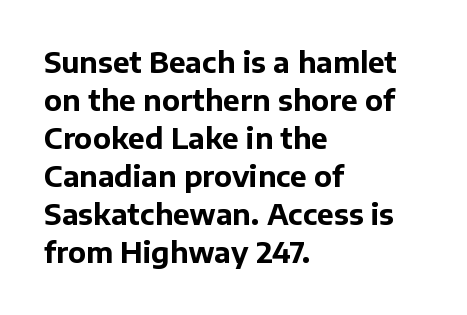
Q: Is the text bold? A: Yes.
Q: Is the text italic (slanted)? A: No, it is upright.
Q: Is the typeface a serif or a sans-serif typeface? A: Sans-serif.
Q: Is the text underlined? A: No.
Q: How is the paragraph aligned? A: Left-aligned.
Q: Is the spacing between letters normal or unusually wide? A: Normal.
Q: Is the spacing between lines tight, normal or loose? A: Normal.
Q: Width (condensed, normal, or wide)? A: Normal.
Q: Stroke contrast? A: Low.
Q: x-height? A: Medium.
Q: Monospaced? A: No.
